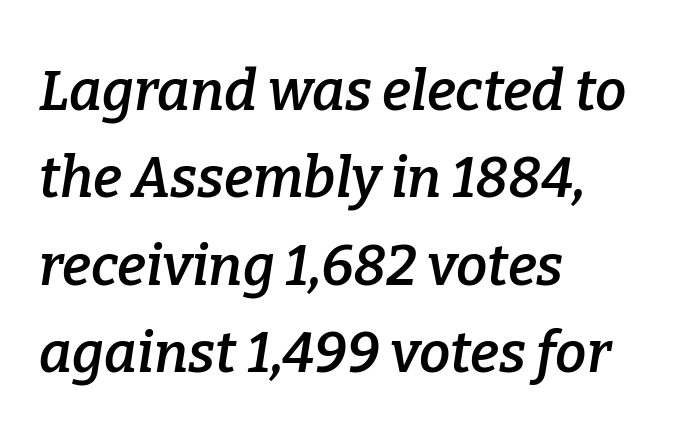
The image shows 56 px semibold serif type, italic (leaning right); set left-aligned, normal line spacing (1.56x), normal letter spacing, not underlined; low stroke contrast and a medium x-height.
